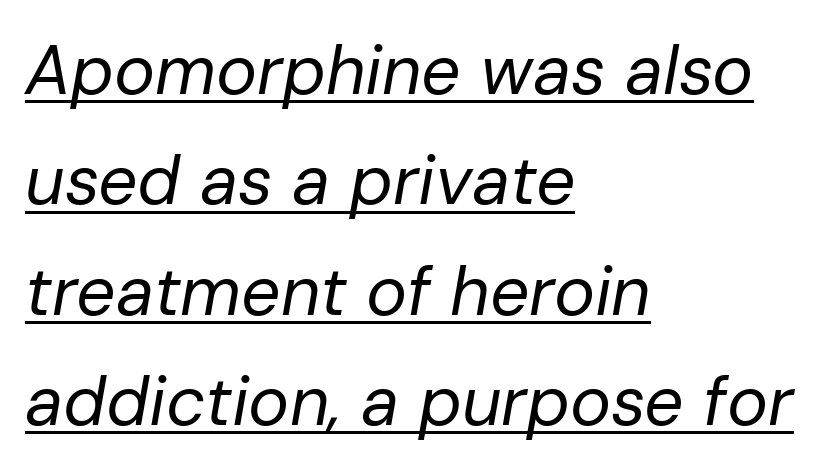
The image shows 69 px regular-weight type, italic (leaning right); set left-aligned, normal line spacing (1.6x), normal letter spacing, underlined; low stroke contrast and a medium x-height.
